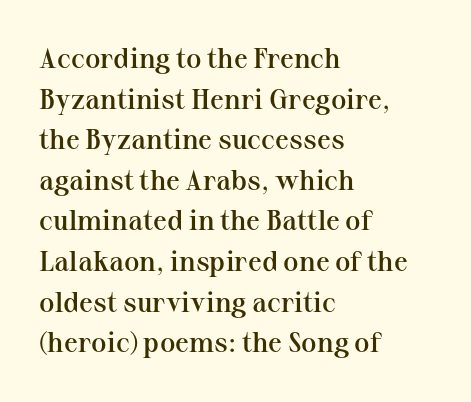
{"serif": "yes", "italic": "no", "bold": "semi", "weight": "semibold", "width": "normal", "stroke_contrast": "medium", "x_height": "medium", "monospaced": "no", "underline": "no", "align": "left", "line_spacing": "normal", "line_spacing_ratio": 1.45, "letter_spacing": "normal", "letter_spacing_em": 0.0, "glyph_px": 28}
